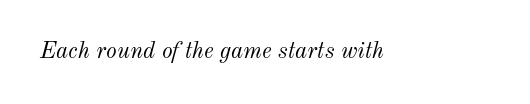
{"italic": "yes", "lean": "right", "slant_degrees": 12, "bold": "no", "underline": "no", "letter_spacing": "normal", "letter_spacing_em": 0.0, "glyph_px": 23}
